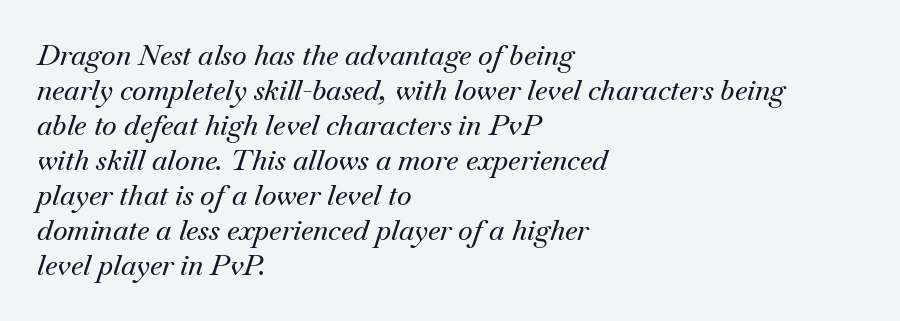
{"serif": "yes", "italic": "yes", "lean": "right", "slant_degrees": 18, "width": "normal", "stroke_contrast": "medium", "x_height": "small", "monospaced": "no", "underline": "no", "align": "left", "line_spacing": "normal", "line_spacing_ratio": 1.25, "letter_spacing": "normal", "letter_spacing_em": 0.0, "glyph_px": 28}
